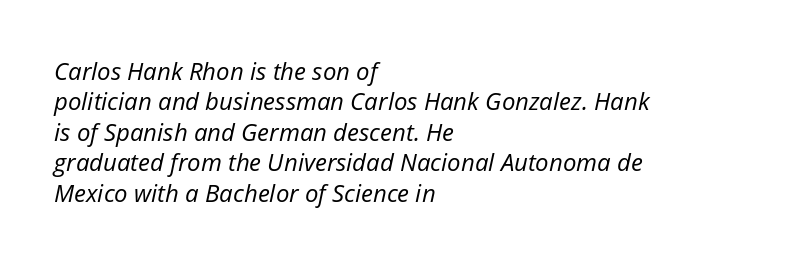
Designer's note — italics engaged. Short note: letters normally spaced. The typesetting does not lean heavy: it is not bold. This rendering features lettering with no underline. The typesetter chose a ragged-right arrangement here. Notice how descenders clear the ascenders below comfortably — that's standard leading.
